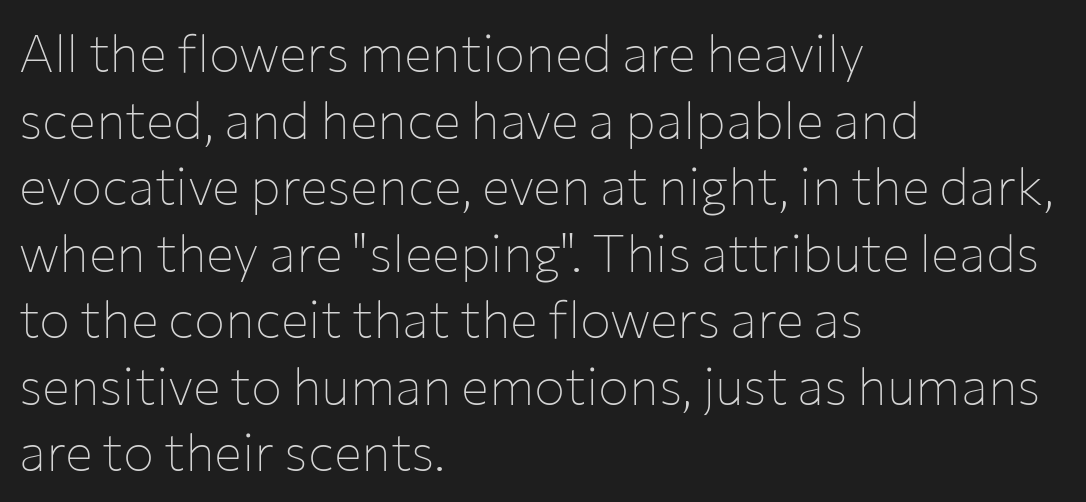
The image shows 52 px thin sans-serif type, upright; set left-aligned, normal line spacing (1.28x), normal letter spacing, not underlined; low stroke contrast and a medium x-height.
